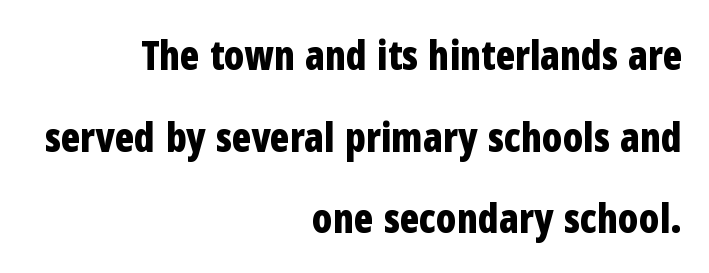
Students, note that the glyphs here touch the page at normal intervals. A typesetter would mark this as roman, not italic. The typesetting leans heavy: a genuine bold. The characters display no serif detailing; their extremities are plain. Notice how the passage keeps a crisp vertical edge on the right only. The specimen omits any rule beneath the text block's lines.
